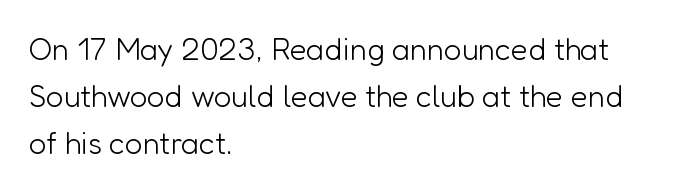
{"serif": "no", "italic": "no", "bold": "no", "weight": "light", "width": "normal", "stroke_contrast": "low", "x_height": "medium", "monospaced": "no", "underline": "no", "align": "left", "line_spacing": "normal", "line_spacing_ratio": 1.51, "letter_spacing": "normal", "letter_spacing_em": 0.0, "glyph_px": 31}
